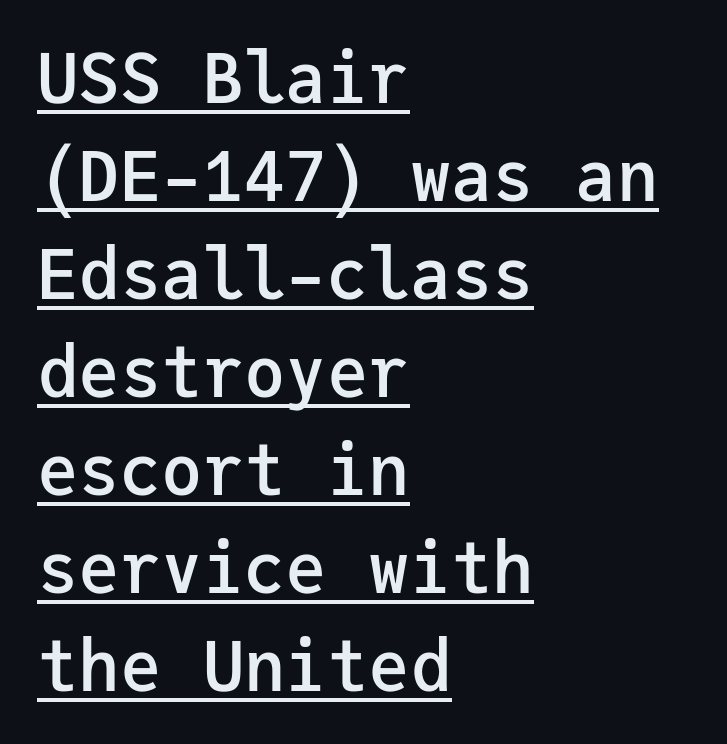
{"serif": "no", "italic": "no", "bold": "semi", "weight": "semibold", "width": "normal", "stroke_contrast": "low", "x_height": "medium", "monospaced": "yes", "underline": "yes", "align": "left", "line_spacing": "normal", "line_spacing_ratio": 1.42, "letter_spacing": "normal", "letter_spacing_em": 0.0, "glyph_px": 69}
